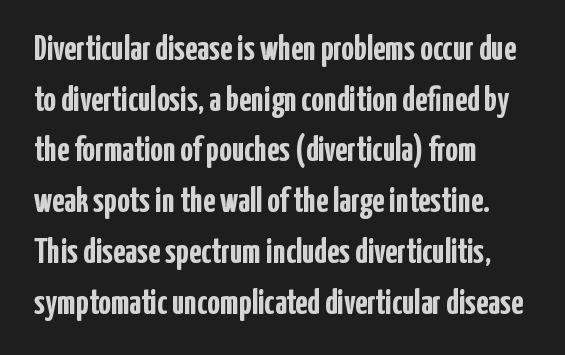
{"serif": "no", "italic": "no", "bold": "yes", "weight": "semibold", "width": "condensed", "stroke_contrast": "low", "x_height": "medium", "monospaced": "no", "underline": "no", "align": "left", "line_spacing": "normal", "line_spacing_ratio": 1.45, "letter_spacing": "normal", "letter_spacing_em": 0.0, "glyph_px": 35}
